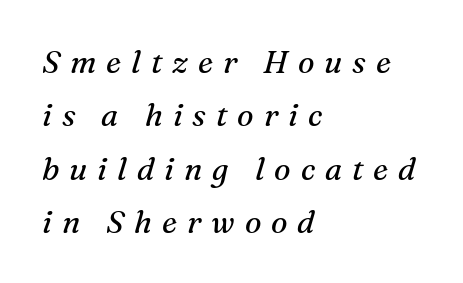
Q: Is the text bold? A: No.
Q: Is the text italic (slanted)? A: Yes, it leans right by about 16 degrees.
Q: Is the typeface a serif or a sans-serif typeface? A: Serif.
Q: Is the text underlined? A: No.
Q: How is the paragraph aligned? A: Left-aligned.
Q: Is the spacing between letters normal or unusually wide? A: Unusually wide.
Q: Width (condensed, normal, or wide)? A: Normal.
Q: Stroke contrast? A: Medium.
Q: x-height? A: Medium.
Q: Monospaced? A: No.
